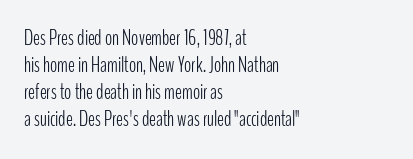
The passage shown is not underscored anywhere. Summary of vertical rhythm: regular, with standard interline spacing. The rag falls on the right side of this text block. Notice how the stems are strictly vertical — no italics here. Vertical stems look standard width or narrower in stroke.
